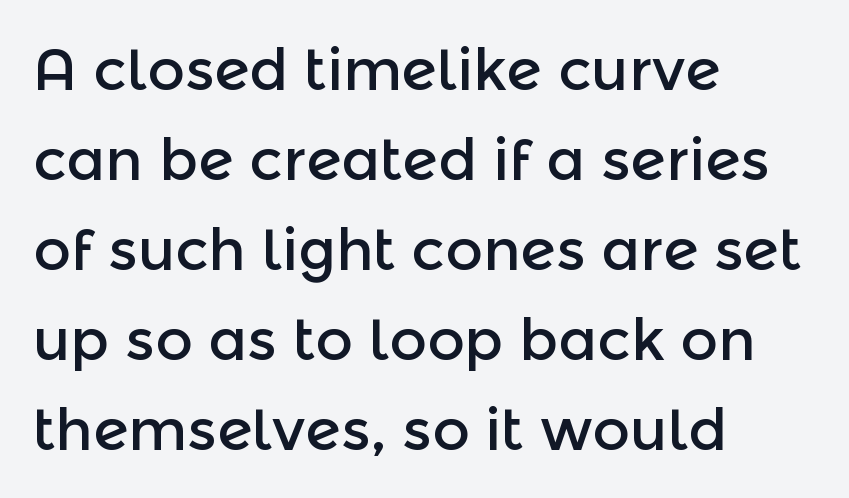
{"serif": "no", "italic": "no", "width": "normal", "x_height": "medium", "monospaced": "no", "underline": "no", "align": "left", "line_spacing": "normal", "line_spacing_ratio": 1.55, "letter_spacing": "normal", "letter_spacing_em": 0.0, "glyph_px": 58}
